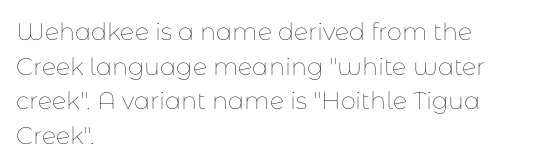
Regarding leading, the lines here are spaced in the standard way. The letters look calm and open, with moderate or lighter stems. Layout note: lines flush left. The rendering keeps characters at their native spacing. The lettering stays uniformly vertical, giving the passage a roman look. Underline: absent.
